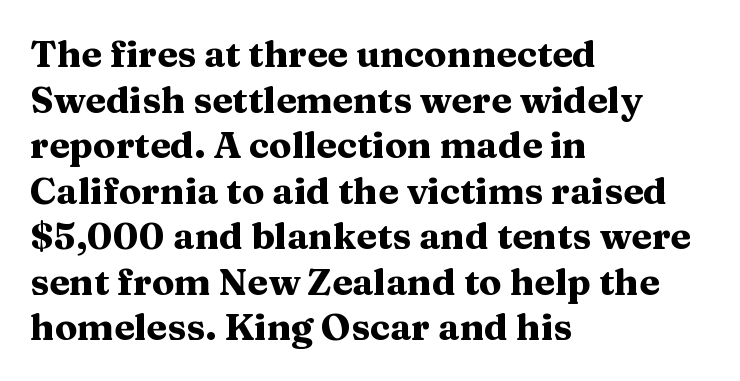
Q: Is the text bold? A: Yes.
Q: Is the text italic (slanted)? A: No, it is upright.
Q: Is the typeface a serif or a sans-serif typeface? A: Serif.
Q: Is the text underlined? A: No.
Q: How is the paragraph aligned? A: Left-aligned.
Q: Is the spacing between letters normal or unusually wide? A: Normal.
Q: Width (condensed, normal, or wide)? A: Wide.
Q: Stroke contrast? A: Medium.
Q: x-height? A: Medium.
Q: Monospaced? A: No.
